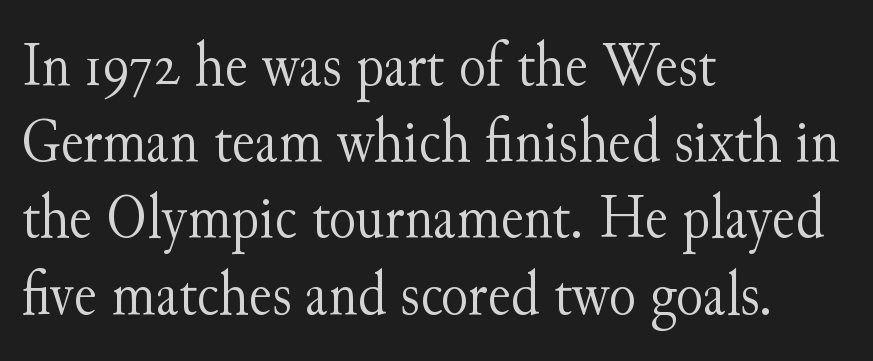
{"serif": "yes", "italic": "no", "bold": "no", "weight": "light", "width": "normal", "stroke_contrast": "medium", "x_height": "small", "monospaced": "no", "underline": "no", "align": "left", "line_spacing_ratio": 1.21, "letter_spacing": "normal", "letter_spacing_em": 0.0, "glyph_px": 63}
